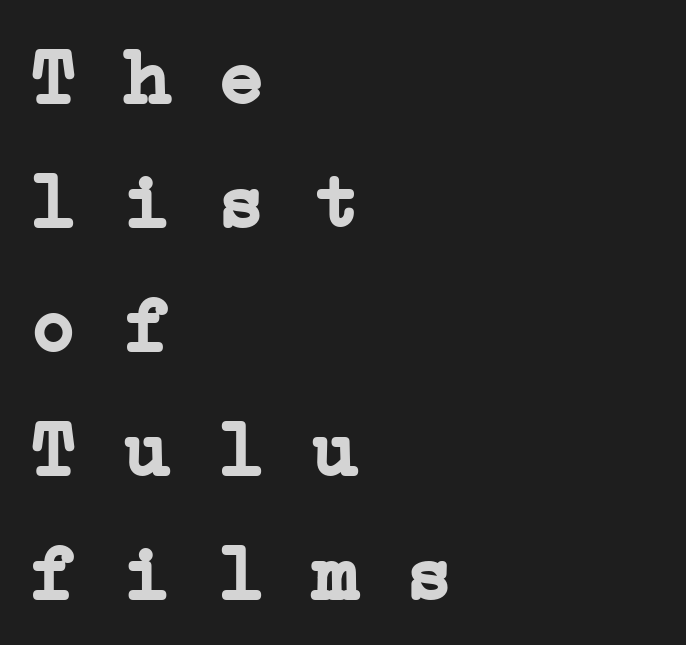
Each word holds together tightly as a unit, with standard inter-letter gaps. Each glyph is drawn with heavy, bold strokes. Descenders hang freely into open space. Does the leading feel generous? No, just average.
